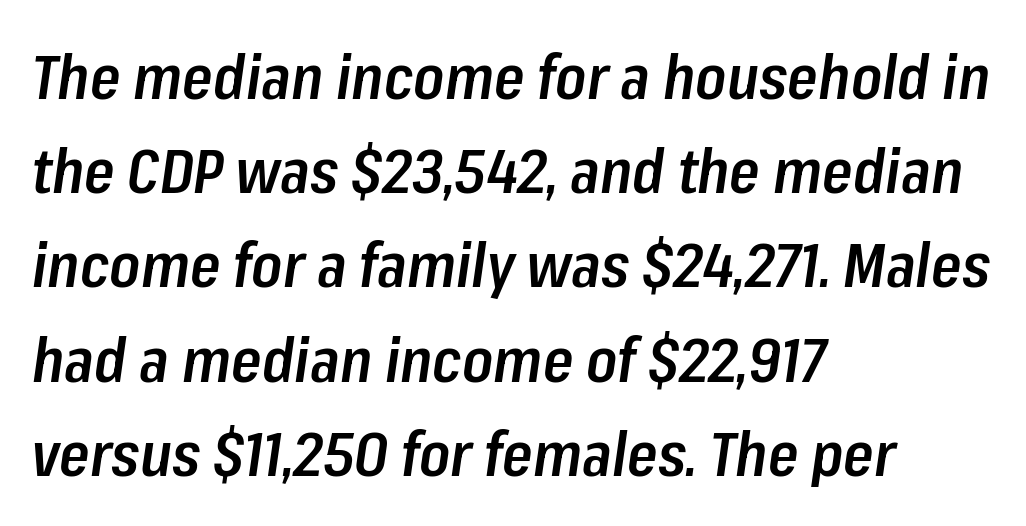
{"italic": "yes", "lean": "right", "slant_degrees": 8, "bold": "semi", "weight": "semibold", "width": "condensed", "stroke_contrast": "low", "x_height": "medium", "monospaced": "no", "underline": "no", "align": "left", "line_spacing": "normal", "line_spacing_ratio": 1.52, "letter_spacing": "normal", "letter_spacing_em": 0.0, "glyph_px": 62}
